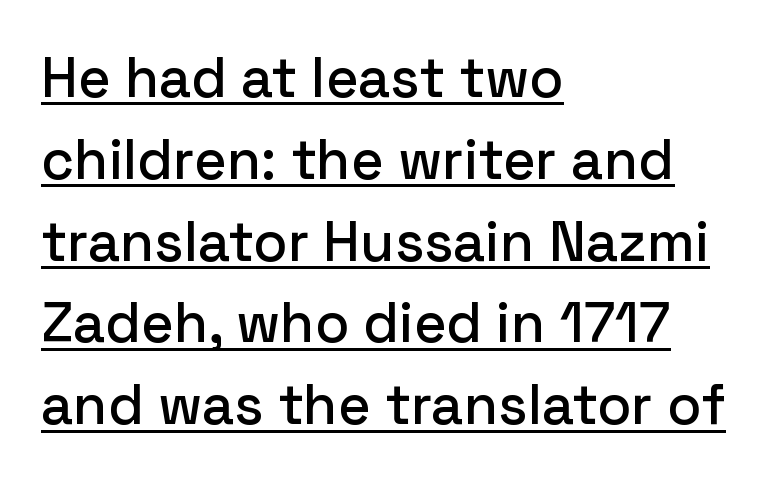
A typesetter would label this face a sans. What stands out about the letter spacing? Nothing — it is the standard amount. Spacing verdict: proportional, widths tailored to each character. Quick note: not italic, upright. Whoever set this chose a conventional vertical rhythm.
